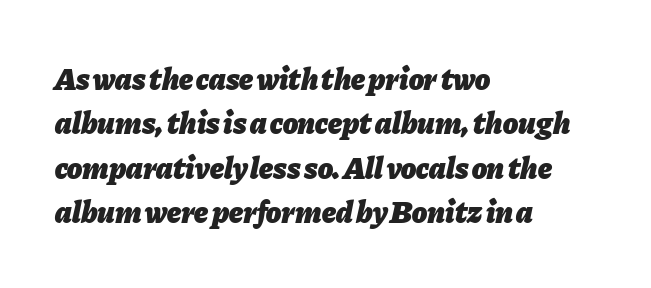
Q: Is the text bold? A: Yes.
Q: Is the text italic (slanted)? A: Yes, it leans right by about 11 degrees.
Q: Is the text underlined? A: No.
Q: How is the paragraph aligned? A: Left-aligned.
Q: Is the spacing between letters normal or unusually wide? A: Normal.
Q: Is the spacing between lines tight, normal or loose? A: Normal.
Q: Width (condensed, normal, or wide)? A: Normal.
Q: Stroke contrast? A: Low.
Q: x-height? A: Medium.
Q: Monospaced? A: No.
